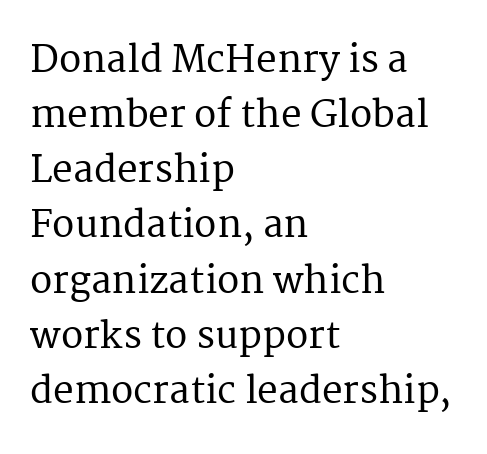
The image shows 37 px serif type, upright; set left-aligned, normal line spacing (1.49x), normal letter spacing, not underlined; medium stroke contrast and a medium x-height.
